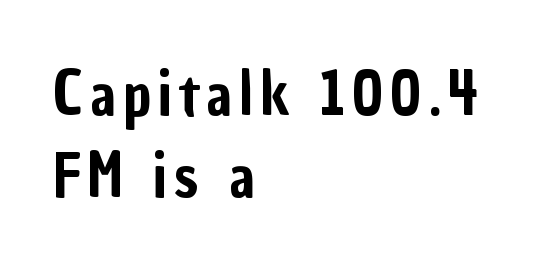
Is this a fixed-width face? No — the glyphs have proportional, varying widths. Check the space under the baseline: it is left empty. Typographically, this falls in the sans-serif category. Honestly, the row spacing looks completely unremarkable.
